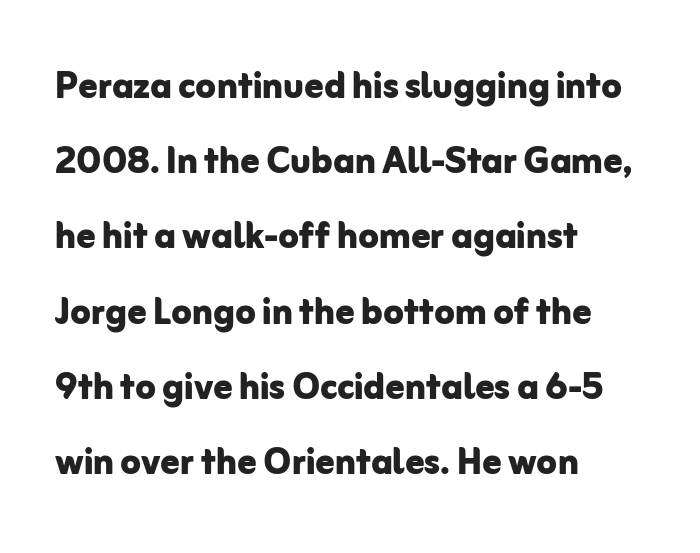
The image shows 47 px bold sans-serif type, upright; set left-aligned, normal line spacing (1.6x), normal letter spacing, not underlined; low stroke contrast and a medium x-height.
